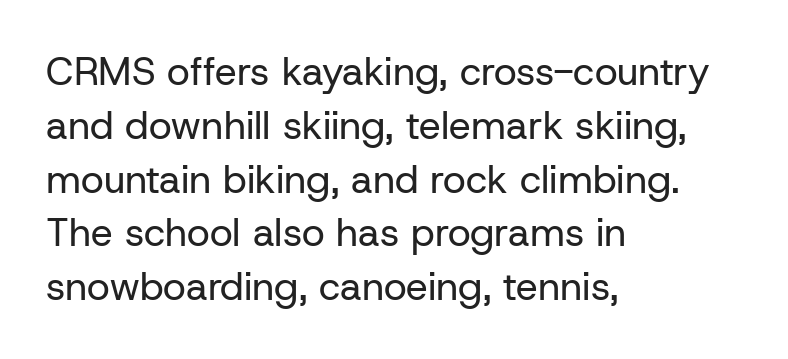
Q: Is the text bold? A: No.
Q: Is the text italic (slanted)? A: No, it is upright.
Q: Is the typeface a serif or a sans-serif typeface? A: Sans-serif.
Q: Is the text underlined? A: No.
Q: How is the paragraph aligned? A: Left-aligned.
Q: Is the spacing between letters normal or unusually wide? A: Normal.
Q: Is the spacing between lines tight, normal or loose? A: Normal.
Q: Width (condensed, normal, or wide)? A: Normal.
Q: Stroke contrast? A: Low.
Q: x-height? A: Medium.
Q: Monospaced? A: No.
